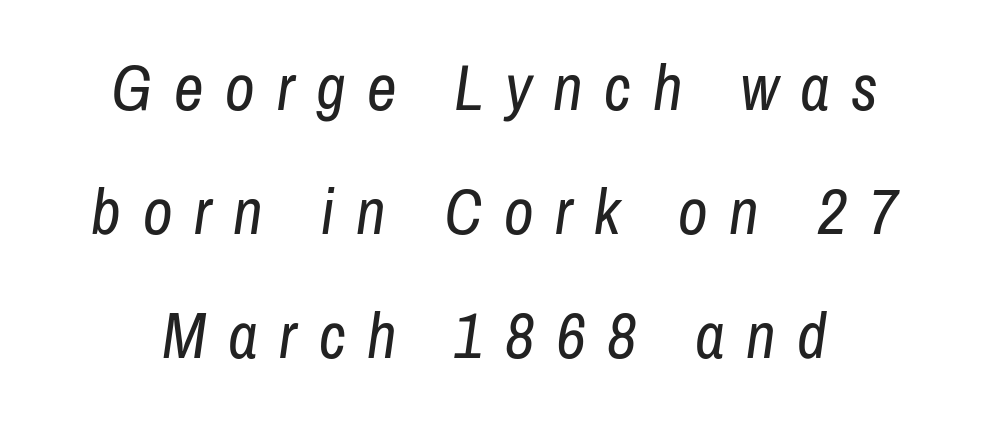
The image shows 65 px regular-weight, condensed type, italic (leaning right); set centered, loose line spacing (1.91x), unusually wide letter spacing (+0.33 em), not underlined; low stroke contrast and a medium x-height.
